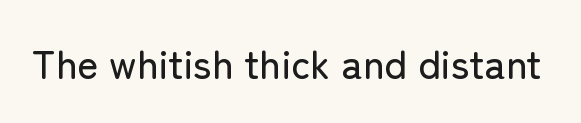
{"serif": "no", "italic": "no", "width": "normal", "stroke_contrast": "low", "x_height": "medium", "monospaced": "no", "underline": "no", "letter_spacing": "normal", "letter_spacing_em": 0.0, "glyph_px": 40}
